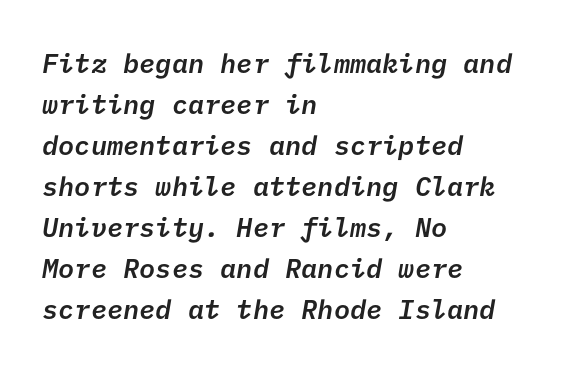
Q: Is the text bold? A: Semi-bold.
Q: Is the text underlined? A: No.
Q: How is the paragraph aligned? A: Left-aligned.
Q: Is the spacing between letters normal or unusually wide? A: Normal.
Q: Is the spacing between lines tight, normal or loose? A: Normal.
